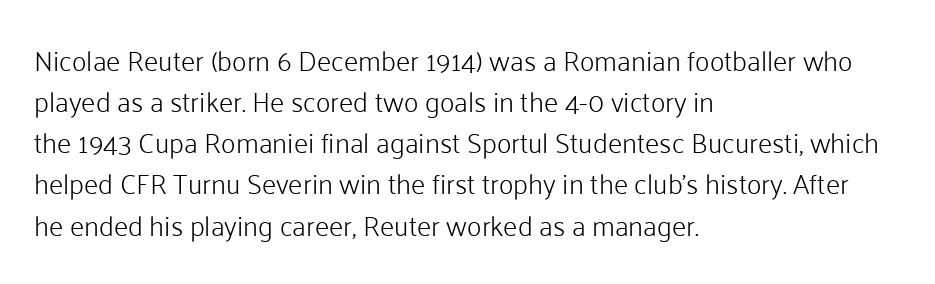
The image shows 28 px light sans-serif type, upright; set left-aligned, normal line spacing (1.47x), normal letter spacing, not underlined; low stroke contrast and a medium x-height.
